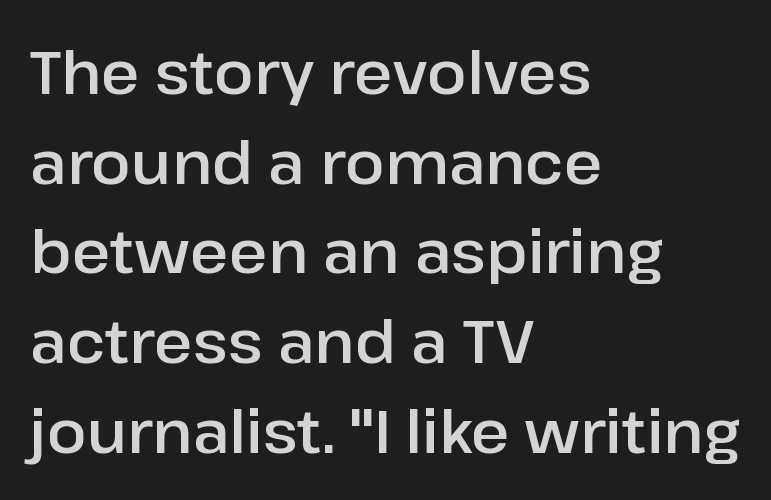
Q: Is the text italic (slanted)? A: No, it is upright.
Q: Is the typeface a serif or a sans-serif typeface? A: Sans-serif.
Q: Is the text underlined? A: No.
Q: How is the paragraph aligned? A: Left-aligned.
Q: Is the spacing between letters normal or unusually wide? A: Normal.
Q: Is the spacing between lines tight, normal or loose? A: Normal.
Q: Width (condensed, normal, or wide)? A: Normal.
Q: Stroke contrast? A: Low.
Q: x-height? A: Medium.
Q: Monospaced? A: No.
